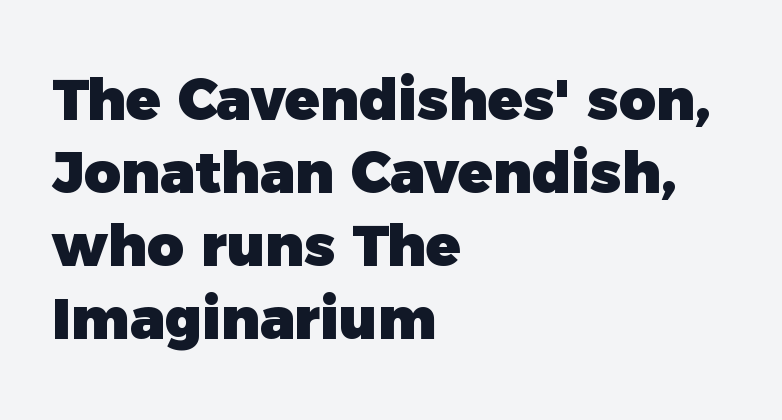
Q: Is the text bold? A: Yes.
Q: Is the typeface a serif or a sans-serif typeface? A: Sans-serif.
Q: Is the text underlined? A: No.
Q: How is the paragraph aligned? A: Left-aligned.
Q: Is the spacing between letters normal or unusually wide? A: Normal.
Q: Is the spacing between lines tight, normal or loose? A: Normal.
Q: Width (condensed, normal, or wide)? A: Normal.
Q: x-height? A: Medium.
Q: Monospaced? A: No.
